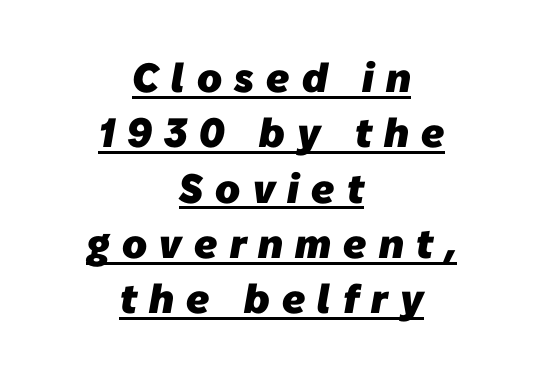
{"serif": "no", "bold": "yes", "weight": "heavy", "width": "normal", "stroke_contrast": "low", "x_height": "medium", "monospaced": "no", "underline": "yes", "align": "center", "line_spacing": "normal", "line_spacing_ratio": 1.35, "letter_spacing": "wide", "letter_spacing_em": 0.3, "glyph_px": 41}
